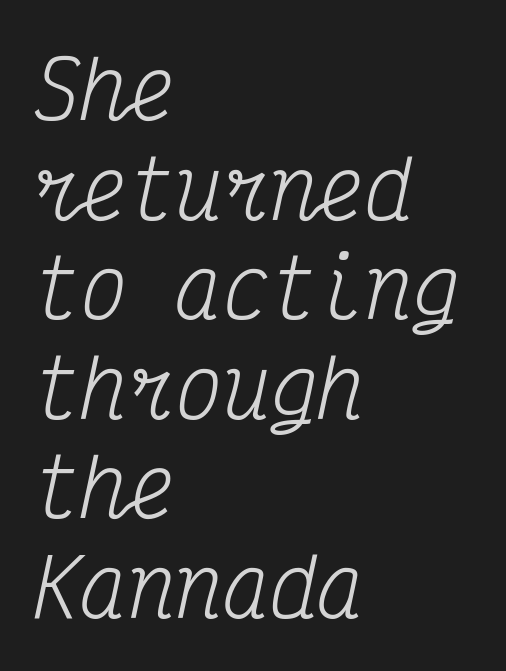
{"serif": "yes", "italic": "yes", "lean": "right", "slant_degrees": 12, "bold": "no", "weight": "regular", "width": "condensed", "stroke_contrast": "medium", "x_height": "medium", "monospaced": "yes", "underline": "no", "align": "left", "line_spacing": "normal", "line_spacing_ratio": 1.26, "letter_spacing": "normal", "letter_spacing_em": 0.0, "glyph_px": 79}
